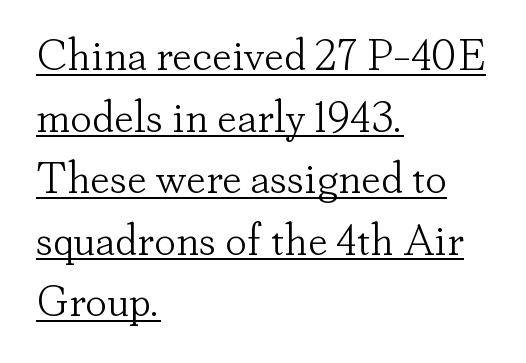
Q: Is the text bold? A: No.
Q: Is the text italic (slanted)? A: No, it is upright.
Q: Is the typeface a serif or a sans-serif typeface? A: Serif.
Q: Is the text underlined? A: Yes.
Q: How is the paragraph aligned? A: Left-aligned.
Q: Is the spacing between letters normal or unusually wide? A: Normal.
Q: Is the spacing between lines tight, normal or loose? A: Normal.
Q: Width (condensed, normal, or wide)? A: Normal.
Q: Stroke contrast? A: Low.
Q: x-height? A: Small.
Q: Monospaced? A: No.
